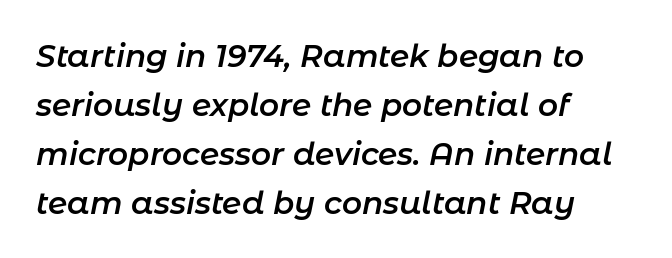
{"italic": "yes", "lean": "right", "slant_degrees": 11, "bold": "semi", "weight": "semibold", "width": "normal", "stroke_contrast": "low", "x_height": "medium", "monospaced": "no", "underline": "no", "align": "left", "line_spacing": "normal", "line_spacing_ratio": 1.58, "letter_spacing": "normal", "letter_spacing_em": 0.0, "glyph_px": 31}
